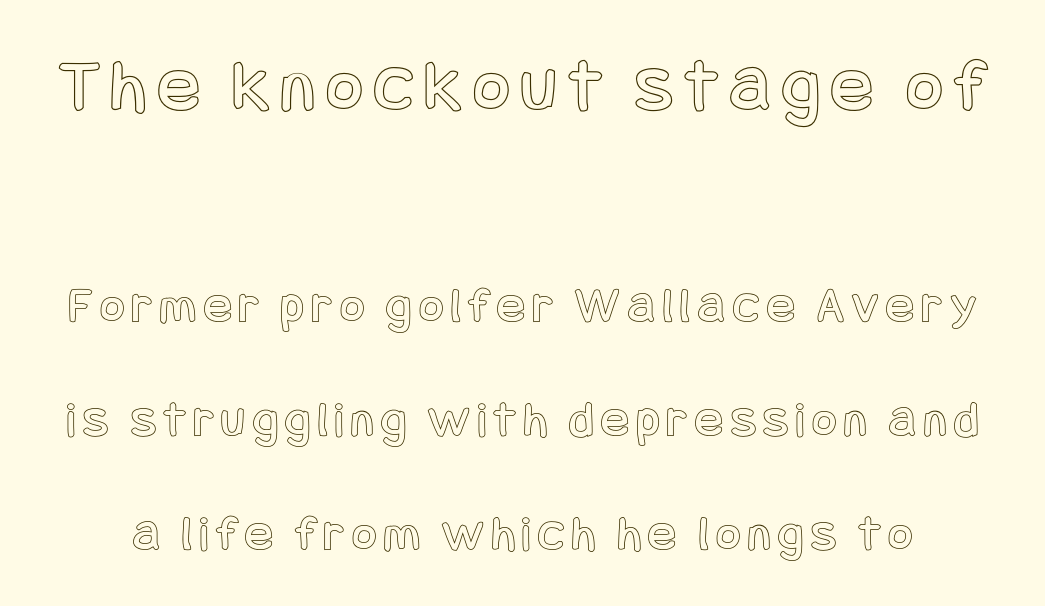
{"italic": "no", "width": "condensed", "x_height": "large", "underline": "no", "line_spacing": "loose", "line_spacing_ratio": 2.19, "larger_block": "first", "size_ratio": 1.5, "glyph_px": 78}
